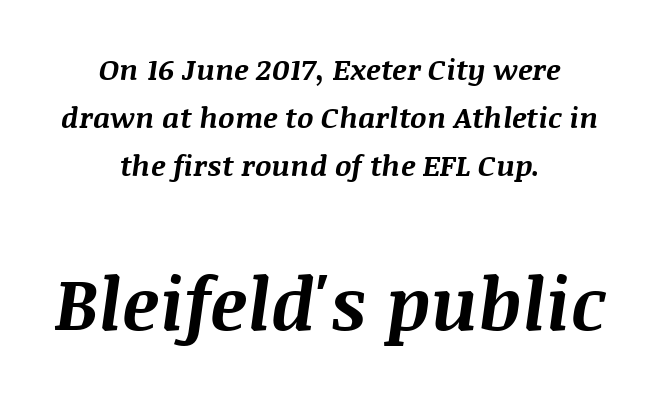
{"italic": "yes", "lean": "right", "slant_degrees": 8, "bold": "yes", "weight": "bold", "width": "normal", "stroke_contrast": "medium", "x_height": "large", "monospaced": "no", "underline": "no", "align": "center", "line_spacing": "normal", "line_spacing_ratio": 1.66, "letter_spacing": "normal", "letter_spacing_em": 0.0, "larger_block": "second", "size_ratio": 2.52, "glyph_px": 73}
